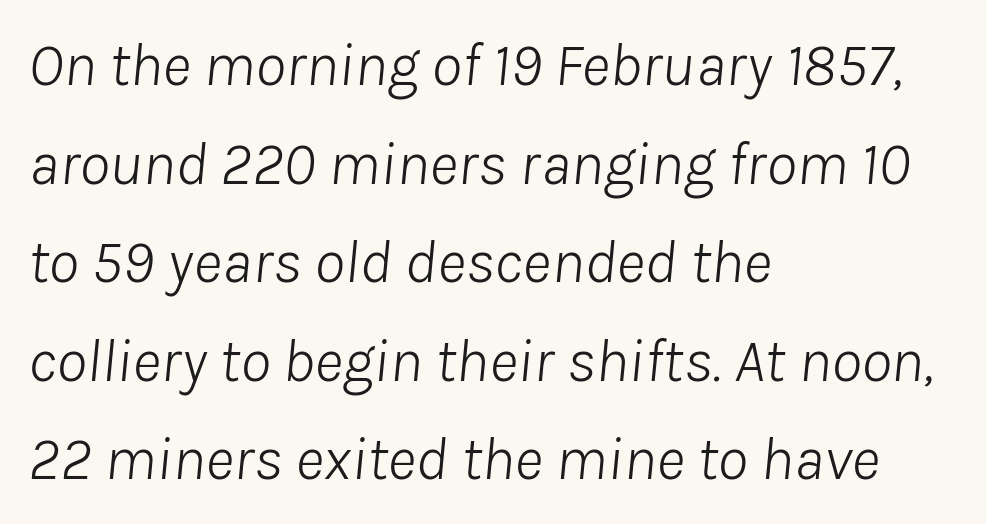
The passage shown is typed in a proportional face where columns would drift. The glyphs look as if they've been sheared to an angle. Summary of vertical rhythm: regular, with standard interline spacing. Glyph-to-glyph distance matches everyday printed text.
